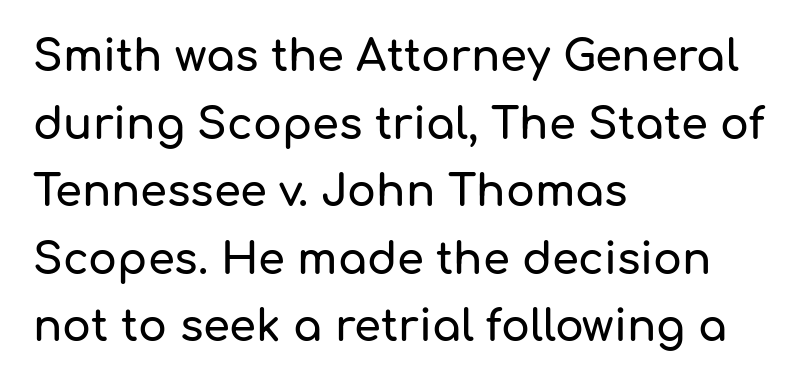
{"serif": "no", "italic": "no", "width": "normal", "stroke_contrast": "low", "x_height": "medium", "monospaced": "no", "underline": "no", "align": "left", "line_spacing": "normal", "line_spacing_ratio": 1.57, "letter_spacing": "normal", "letter_spacing_em": 0.0, "glyph_px": 43}
